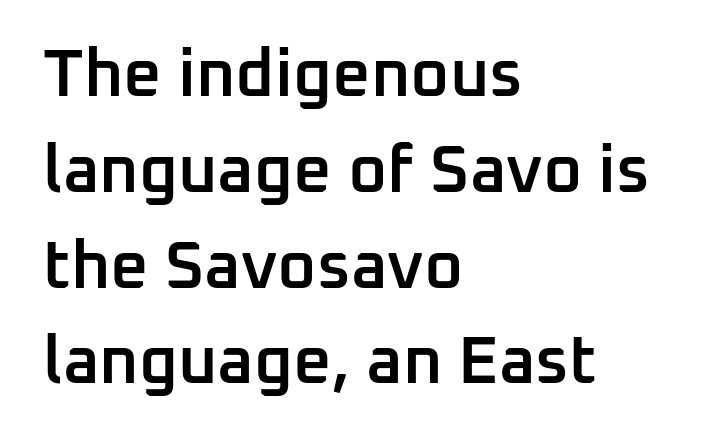
Q: Is the text bold? A: Semi-bold.
Q: Is the text italic (slanted)? A: No, it is upright.
Q: Is the typeface a serif or a sans-serif typeface? A: Sans-serif.
Q: Is the text underlined? A: No.
Q: How is the paragraph aligned? A: Left-aligned.
Q: Is the spacing between letters normal or unusually wide? A: Normal.
Q: Is the spacing between lines tight, normal or loose? A: Normal.
Q: Width (condensed, normal, or wide)? A: Normal.
Q: Stroke contrast? A: Low.
Q: x-height? A: Medium.
Q: Monospaced? A: No.
